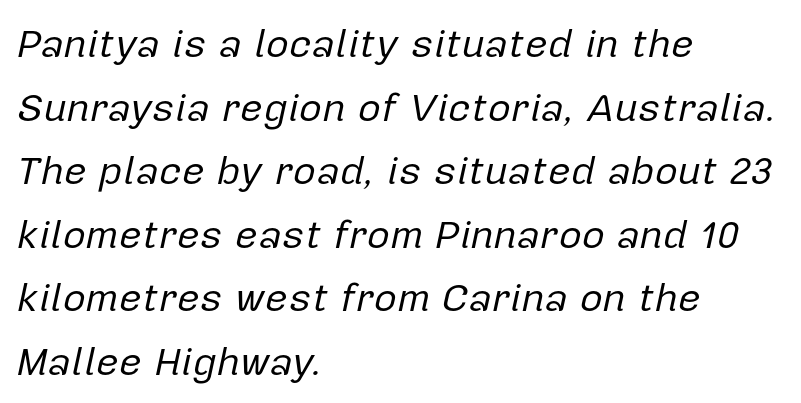
{"italic": "yes", "lean": "right", "slant_degrees": 12, "bold": "no", "weight": "regular", "width": "normal", "stroke_contrast": "low", "x_height": "medium", "monospaced": "no", "underline": "no", "align": "left", "line_spacing": "normal", "line_spacing_ratio": 1.59, "letter_spacing": "normal", "letter_spacing_em": 0.0, "glyph_px": 40}
